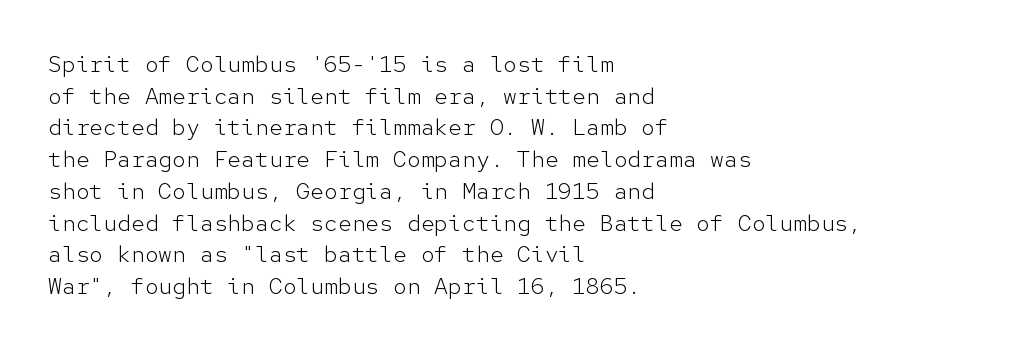
A roman cut, with each character standing at attention. Line spacing here is normal. The text block is weighted toward the left margin, trailing off unevenly rightward. Lines of text with bare space underneath. Nothing unusual about the tracking: characters are spaced as the font intends. A quiet, ordinary-to-light weight characterises the typeface.
